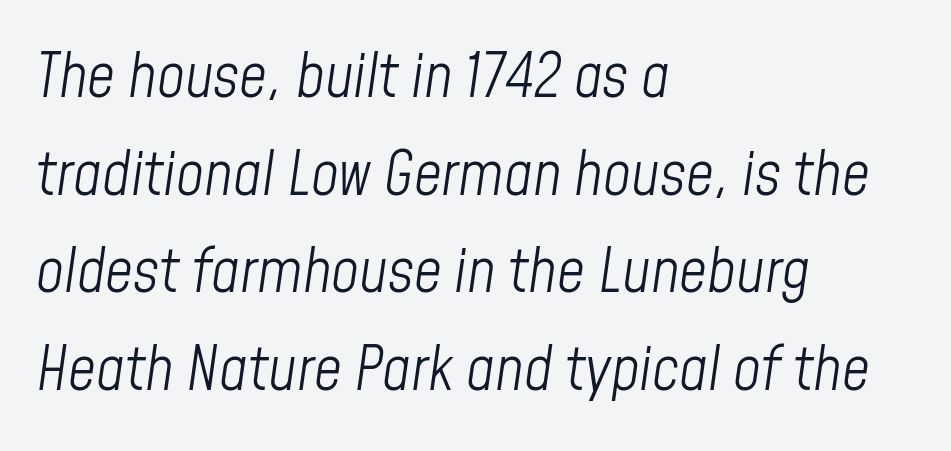
Q: Is the text bold? A: No.
Q: Is the text italic (slanted)? A: Yes, it leans right by about 8 degrees.
Q: Is the text underlined? A: No.
Q: How is the paragraph aligned? A: Left-aligned.
Q: Is the spacing between letters normal or unusually wide? A: Normal.
Q: Is the spacing between lines tight, normal or loose? A: Normal.
Q: Width (condensed, normal, or wide)? A: Condensed.
Q: Stroke contrast? A: Low.
Q: x-height? A: Medium.
Q: Monospaced? A: No.
